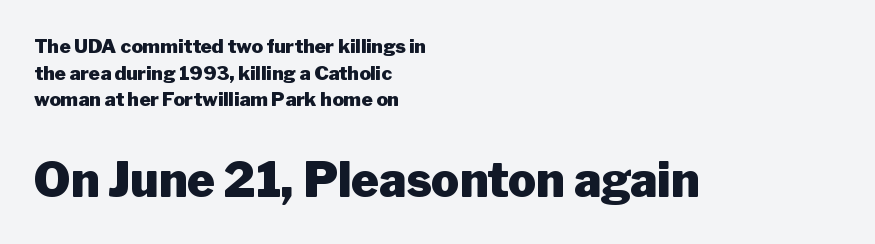
The image shows 47 px heavy sans-serif type, upright; set left-aligned, normal line spacing (1.4x), normal letter spacing, not underlined; the second (bottom) block is 2.47x larger; low stroke contrast and a medium x-height.
